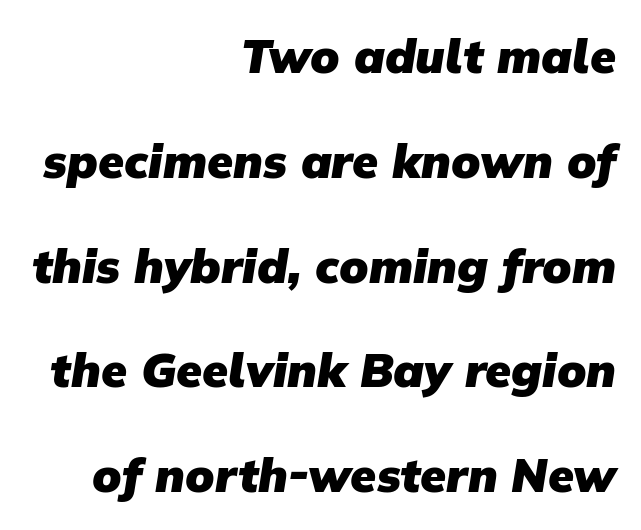
{"serif": "no", "bold": "yes", "weight": "heavy", "width": "normal", "stroke_contrast": "low", "x_height": "medium", "monospaced": "no", "underline": "no", "align": "right", "line_spacing": "loose", "line_spacing_ratio": 2.23, "letter_spacing": "normal", "letter_spacing_em": 0.0, "glyph_px": 47}
